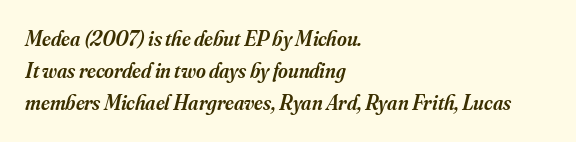
Weight: semibold (demi). The whole block is typeset with a tilt. Beneath every word, the page is bare. Compared with typical body copy, the letter spacing here is the same. Horizontal alignment here is leftward, the default for most running prose.
